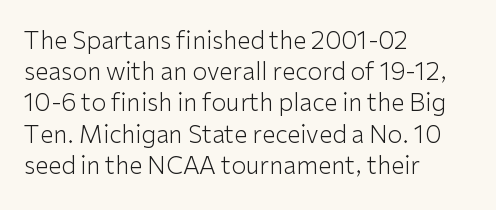
The image shows 24 px text type, upright; set left-aligned, normal line spacing (1.3x), normal letter spacing, not underlined.
